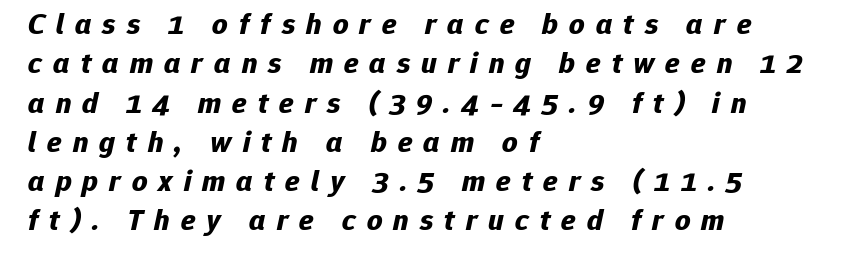
{"italic": "yes", "lean": "right", "slant_degrees": 12, "bold": "yes", "weight": "bold", "width": "normal", "stroke_contrast": "low", "x_height": "medium", "monospaced": "no", "underline": "no", "align": "left", "line_spacing": "normal", "line_spacing_ratio": 1.31, "letter_spacing": "wide", "letter_spacing_em": 0.37, "glyph_px": 30}
